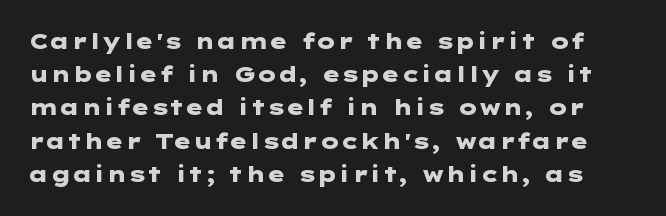
The image shows 21 px bold type, upright; set normal line spacing (1.58x), normal letter spacing, not underlined.
